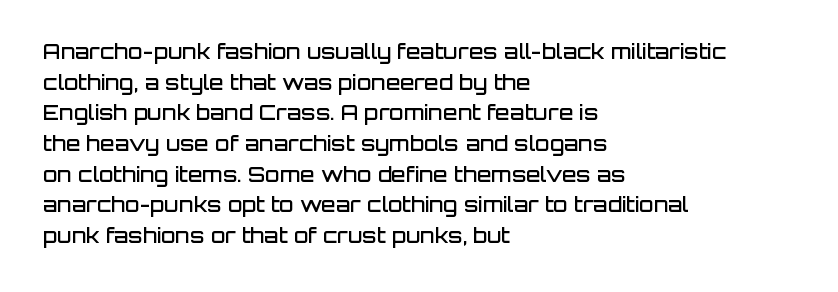
Look at the tracking — it's just the regular setting, nothing added. Normally led — the rows are evenly, conventionally spaced. The paragraph has a hard left edge and a soft right edge. Notice how the stems are strictly vertical — no italics here.
